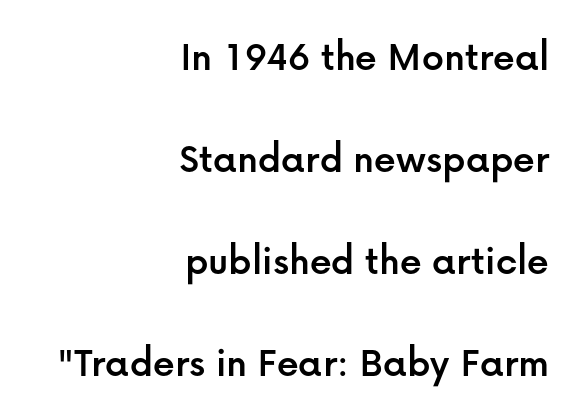
{"serif": "no", "italic": "no", "width": "normal", "stroke_contrast": "low", "x_height": "medium", "monospaced": "no", "underline": "no", "align": "right", "line_spacing": "loose", "line_spacing_ratio": 2.37, "letter_spacing": "normal", "letter_spacing_em": 0.0, "glyph_px": 43}
